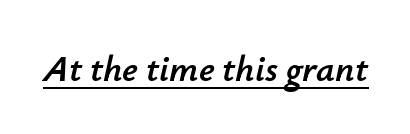
{"italic": "yes", "lean": "right", "slant_degrees": 12, "width": "normal", "stroke_contrast": "low", "x_height": "small", "monospaced": "no", "underline": "yes", "letter_spacing": "normal", "letter_spacing_em": 0.0, "glyph_px": 37}
